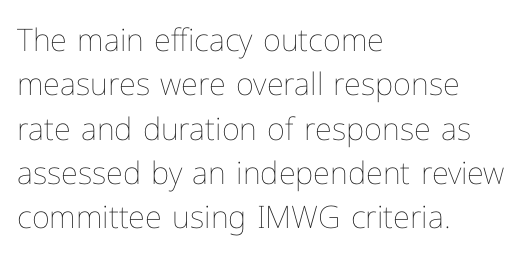
The image shows 31 px thin type, upright; set left-aligned, normal line spacing (1.43x), normal letter spacing, not underlined; low stroke contrast and a medium x-height.
